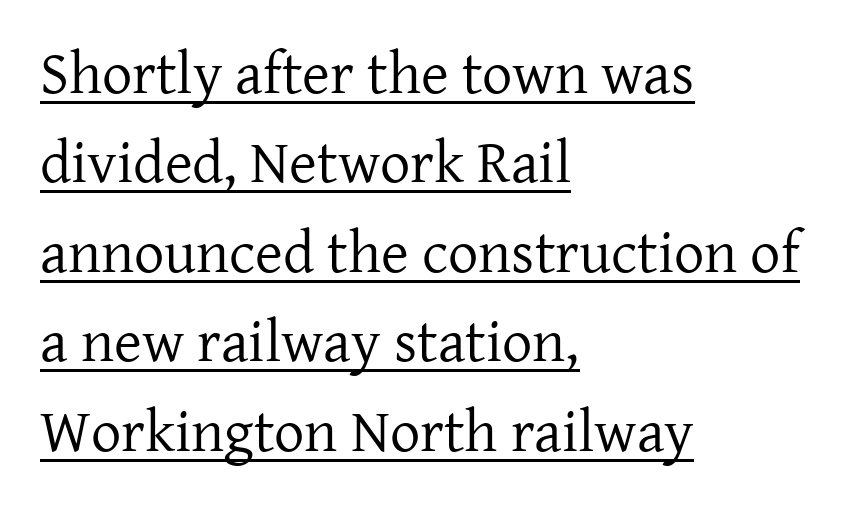
Q: Is the text bold? A: No.
Q: Is the text italic (slanted)? A: No, it is upright.
Q: Is the typeface a serif or a sans-serif typeface? A: Serif.
Q: Is the text underlined? A: Yes.
Q: How is the paragraph aligned? A: Left-aligned.
Q: Is the spacing between letters normal or unusually wide? A: Normal.
Q: Is the spacing between lines tight, normal or loose? A: Normal.
Q: Width (condensed, normal, or wide)? A: Normal.
Q: Stroke contrast? A: Low.
Q: x-height? A: Medium.
Q: Monospaced? A: No.
